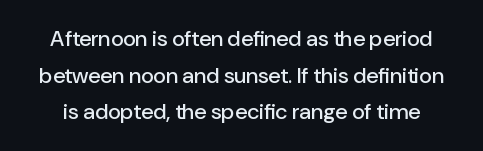
Q: Is the text italic (slanted)? A: No, it is upright.
Q: Is the text underlined? A: No.
Q: Is the spacing between letters normal or unusually wide? A: Normal.
Q: Is the spacing between lines tight, normal or loose? A: Normal.
